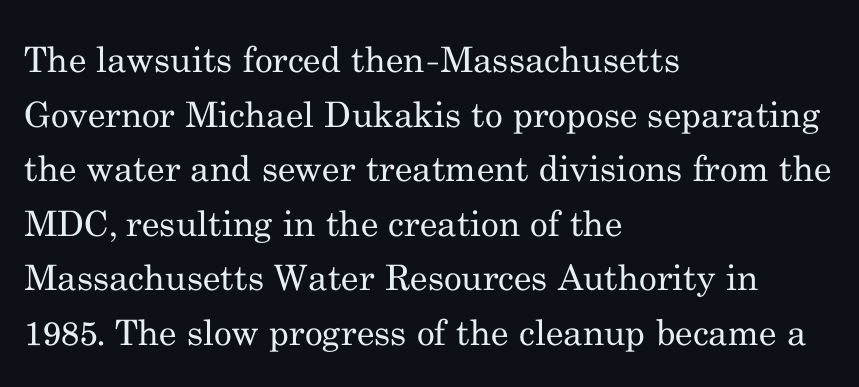
The image shows 35 px regular-weight serif type, upright; set left-aligned, normal line spacing (1.56x), normal letter spacing, not underlined; medium stroke contrast and a small x-height.
